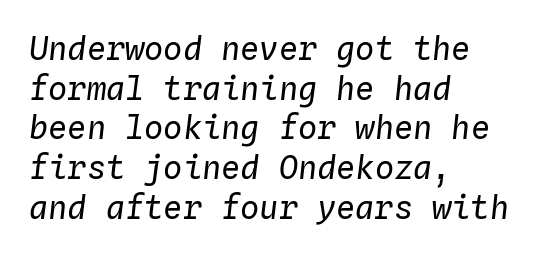
{"italic": "yes", "lean": "right", "slant_degrees": 4, "bold": "no", "weight": "regular", "width": "normal", "stroke_contrast": "low", "x_height": "medium", "monospaced": "yes", "underline": "no", "align": "left", "line_spacing_ratio": 1.24, "letter_spacing": "normal", "letter_spacing_em": 0.0, "glyph_px": 32}
